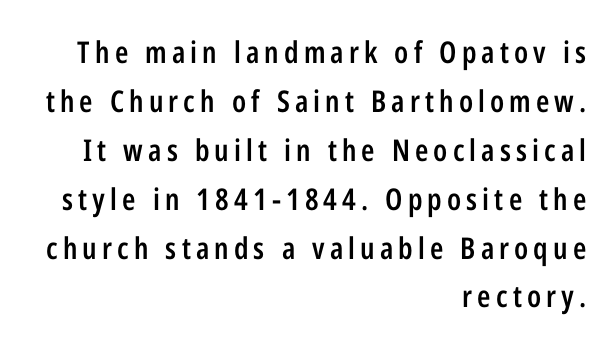
The image shows 30 px semibold, condensed sans-serif type, upright; set right-aligned, normal line spacing (1.63x), not underlined; low stroke contrast and a medium x-height.
